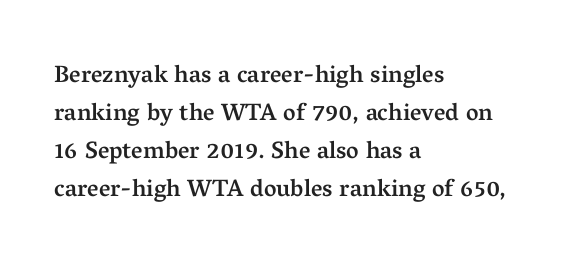
The image shows 24 px text type, upright; set left-aligned, normal line spacing (1.59x), normal letter spacing, not underlined.
